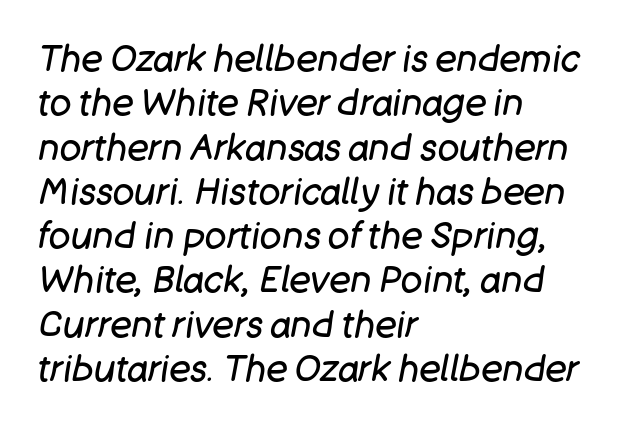
Q: Is the text bold? A: No.
Q: Is the text italic (slanted)? A: Yes, it leans right by about 11 degrees.
Q: Is the text underlined? A: No.
Q: How is the paragraph aligned? A: Left-aligned.
Q: Is the spacing between letters normal or unusually wide? A: Normal.
Q: Width (condensed, normal, or wide)? A: Normal.
Q: Stroke contrast? A: Low.
Q: x-height? A: Large.
Q: Monospaced? A: No.
